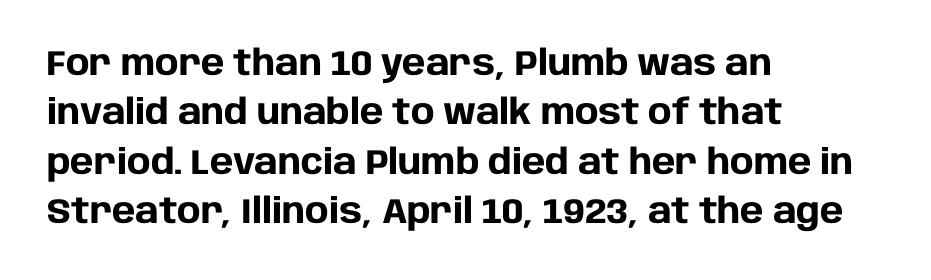
Q: Is the text bold? A: Yes.
Q: Is the text italic (slanted)? A: No, it is upright.
Q: Is the typeface a serif or a sans-serif typeface? A: Sans-serif.
Q: Is the text underlined? A: No.
Q: How is the paragraph aligned? A: Left-aligned.
Q: Is the spacing between letters normal or unusually wide? A: Normal.
Q: Is the spacing between lines tight, normal or loose? A: Normal.
Q: Width (condensed, normal, or wide)? A: Normal.
Q: Stroke contrast? A: Low.
Q: x-height? A: Large.
Q: Monospaced? A: No.
